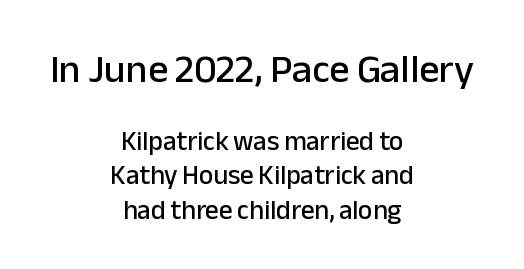
The image shows 40 px sans-serif type, upright; set centered, normal line spacing (1.29x), normal letter spacing, not underlined; the first (top) block is 1.48x larger; low stroke contrast and a medium x-height.
